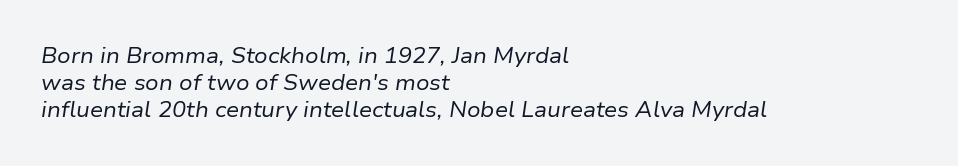
Q: Is the text bold? A: No.
Q: Is the text italic (slanted)? A: Yes, it leans right by about 9 degrees.
Q: Is the text underlined? A: No.
Q: How is the paragraph aligned? A: Left-aligned.
Q: Is the spacing between letters normal or unusually wide? A: Normal.
Q: Is the spacing between lines tight, normal or loose? A: Normal.
